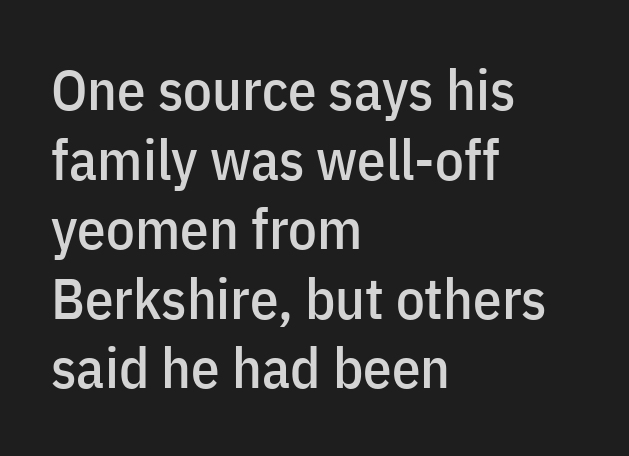
Q: Is the text italic (slanted)? A: No, it is upright.
Q: Is the typeface a serif or a sans-serif typeface? A: Sans-serif.
Q: Is the text underlined? A: No.
Q: How is the paragraph aligned? A: Left-aligned.
Q: Is the spacing between letters normal or unusually wide? A: Normal.
Q: Width (condensed, normal, or wide)? A: Condensed.
Q: Stroke contrast? A: Low.
Q: x-height? A: Medium.
Q: Monospaced? A: No.
